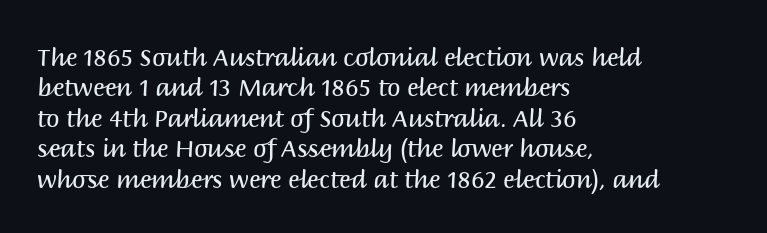
The image shows 24 px text type; set left-aligned, normal line spacing (1.27x), normal letter spacing, not underlined.
